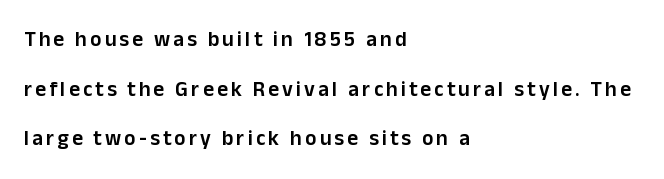
Q: Is the text bold? A: Semi-bold.
Q: Is the text italic (slanted)? A: No, it is upright.
Q: Is the text underlined? A: No.
Q: How is the paragraph aligned? A: Left-aligned.
Q: Is the spacing between lines tight, normal or loose? A: Loose.
